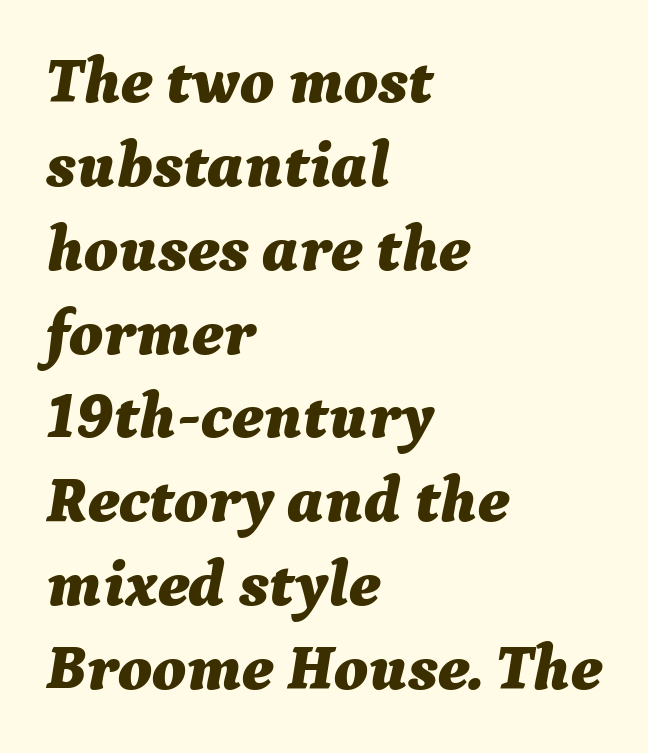
The image shows 65 px bold type, italic (leaning right); set left-aligned, normal line spacing (1.29x), normal letter spacing, not underlined; medium stroke contrast and a medium x-height.
